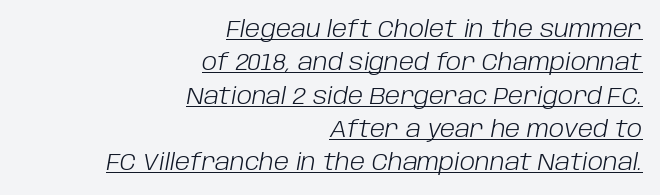
Q: Is the text bold? A: No.
Q: Is the text italic (slanted)? A: Yes, it leans right by about 10 degrees.
Q: Is the text underlined? A: Yes.
Q: How is the paragraph aligned? A: Right-aligned.
Q: Is the spacing between letters normal or unusually wide? A: Normal.
Q: Is the spacing between lines tight, normal or loose? A: Normal.
